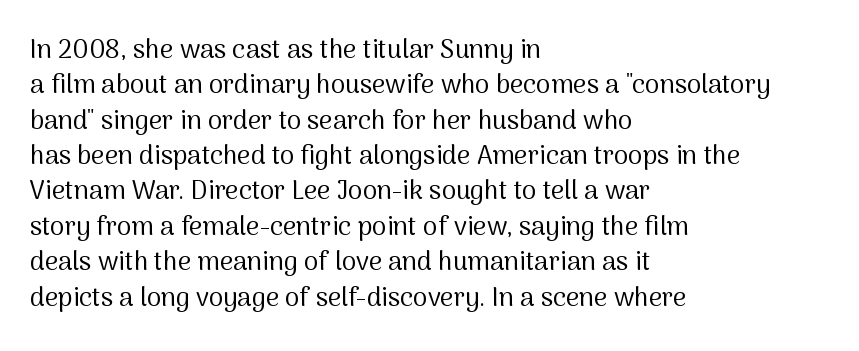
{"italic": "no", "bold": "no", "underline": "no", "align": "left", "line_spacing": "normal", "line_spacing_ratio": 1.36, "letter_spacing": "normal", "letter_spacing_em": 0.0, "glyph_px": 26}
